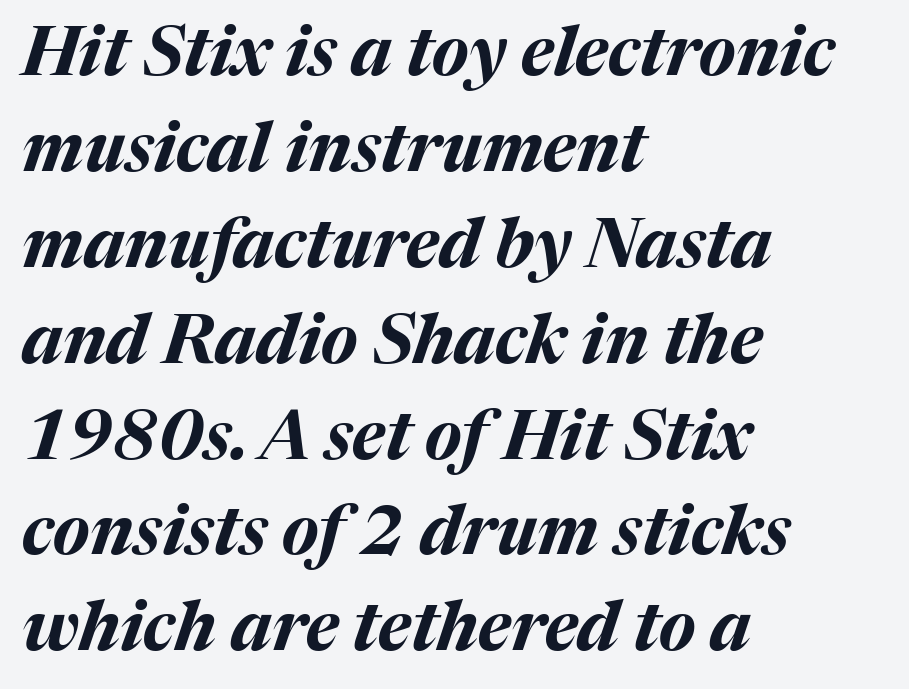
Think of a printed novel: that variable character pitch is what you see here. A clean baseline with only descenders dipping below it. If you measured baseline to baseline, you'd find a middling distance. You'd pick this weight for a headline — it's a proper bold. The letters sit at their default tracking, neither squeezed nor spread. Horizontally, the lines are justified to the leading edge only.
